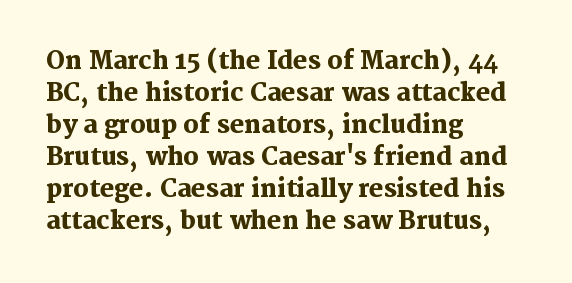
Q: Is the text bold? A: Yes.
Q: Is the text italic (slanted)? A: No, it is upright.
Q: Is the text underlined? A: No.
Q: How is the paragraph aligned? A: Left-aligned.
Q: Is the spacing between letters normal or unusually wide? A: Normal.
Q: Is the spacing between lines tight, normal or loose? A: Normal.
